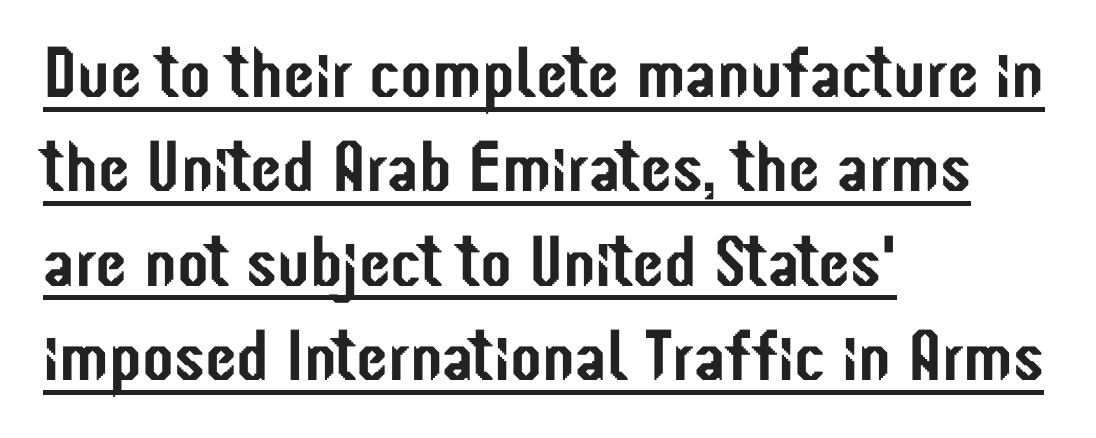
{"serif": "no", "italic": "no", "width": "condensed", "stroke_contrast": "low", "x_height": "medium", "monospaced": "no", "underline": "yes", "align": "left", "line_spacing": "normal", "line_spacing_ratio": 1.31, "letter_spacing": "normal", "letter_spacing_em": 0.0, "glyph_px": 72}
